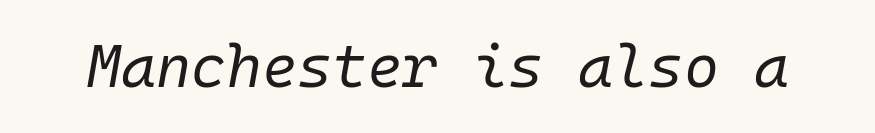
Stroke mass is kept to a normal reading level or below. Underline: absent. Every character sits at an angle, as italics do. Each letter, wide or thin by design, is forced into the same width here. Is the letter spacing exaggerated? No — it looks like the ordinary default.
